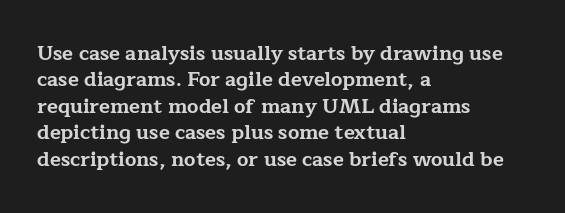
No extra tracking has been applied to these lines. The font is running at its bold setting. Students, observe: this is what conventionally led text looks like. Ascenders rise straight up at ninety degrees.
